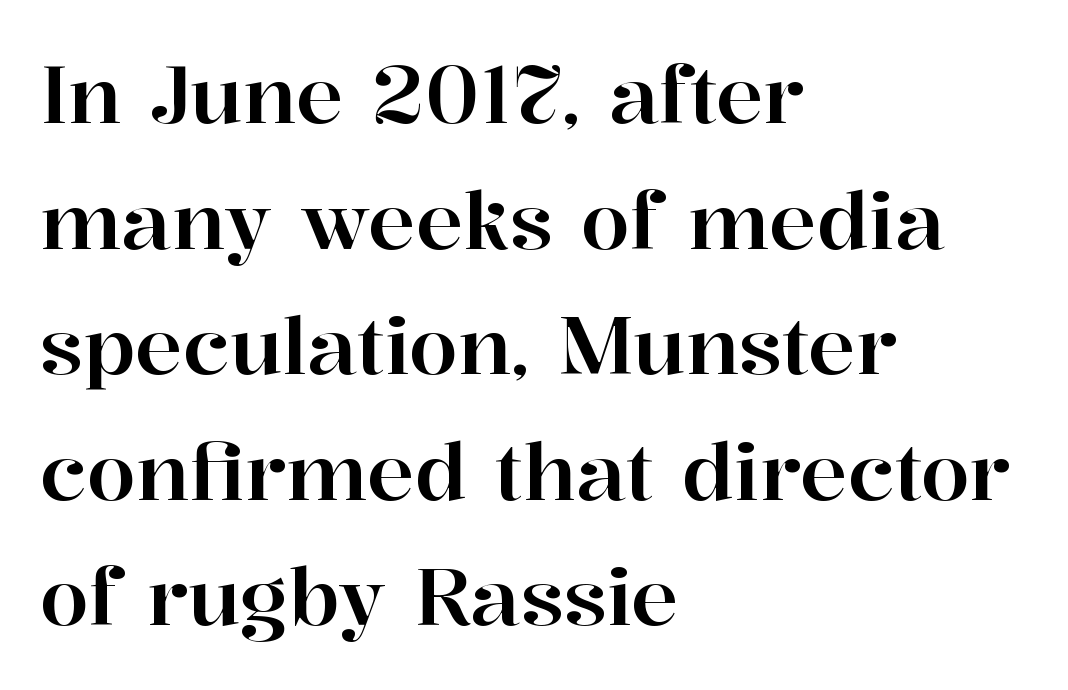
Q: Is the text italic (slanted)? A: No, it is upright.
Q: Is the typeface a serif or a sans-serif typeface? A: Serif.
Q: Is the text underlined? A: No.
Q: How is the paragraph aligned? A: Left-aligned.
Q: Is the spacing between letters normal or unusually wide? A: Normal.
Q: Is the spacing between lines tight, normal or loose? A: Normal.
Q: Width (condensed, normal, or wide)? A: Normal.
Q: Stroke contrast? A: High.
Q: x-height? A: Medium.
Q: Monospaced? A: No.
